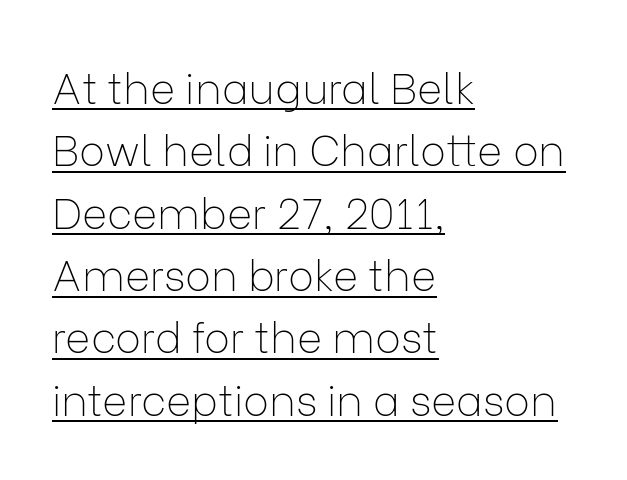
I'd call this a sans setting — the letters go barefoot. Which margin do the lines hug? The left one — the right edge is uneven. Characters remain perfectly vertical along every line. Proportional: the letters do not fall into vertical columns.
